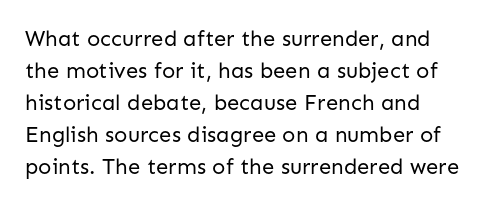
{"italic": "no", "bold": "no", "underline": "no", "align": "left", "line_spacing": "normal", "line_spacing_ratio": 1.45, "letter_spacing": "normal", "letter_spacing_em": 0.0, "glyph_px": 22}
